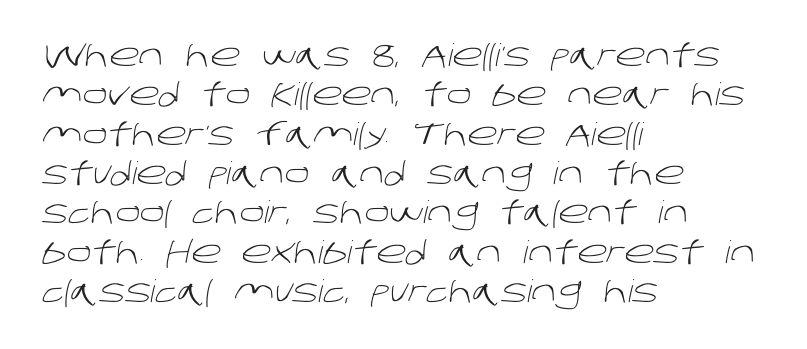
The image shows 31 px light sans-serif type; set left-aligned, normal line spacing (1.27x), normal letter spacing, not underlined; low stroke contrast and a large x-height.
